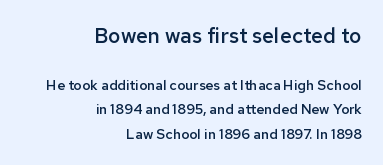
Q: Is the text bold? A: Semi-bold.
Q: Is the text italic (slanted)? A: No, it is upright.
Q: Is the text underlined? A: No.
Q: How is the paragraph aligned? A: Right-aligned.
Q: Is the spacing between letters normal or unusually wide? A: Normal.
Q: Which block of text is set in a larger size, the first (top) or the second (bottom)? A: The first (top) one.
